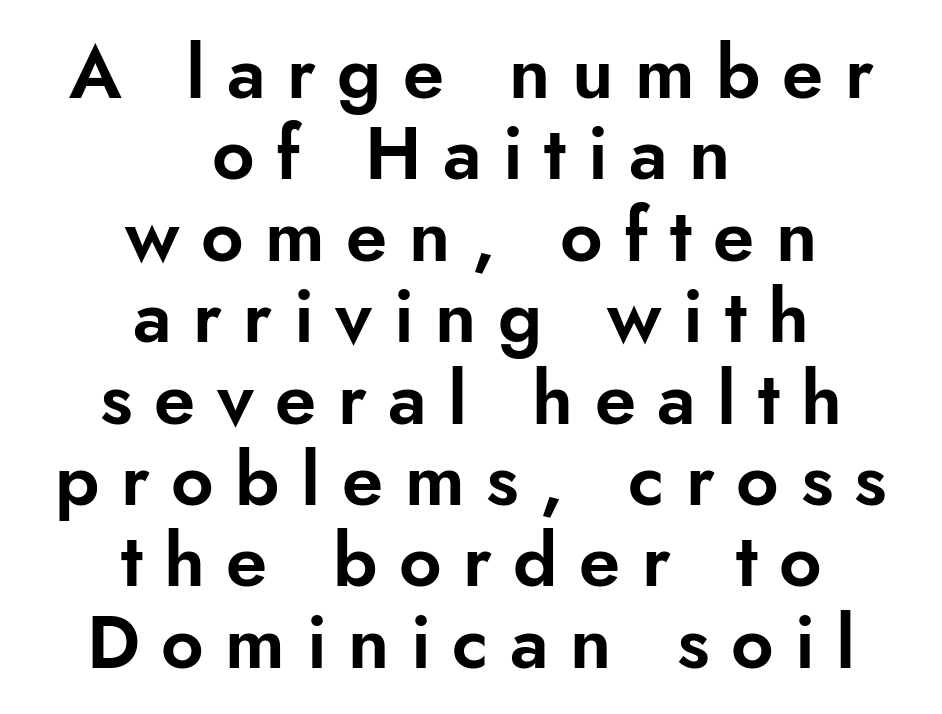
Q: Is the text italic (slanted)? A: No, it is upright.
Q: Is the typeface a serif or a sans-serif typeface? A: Sans-serif.
Q: Is the text underlined? A: No.
Q: How is the paragraph aligned? A: Centered.
Q: Is the spacing between letters normal or unusually wide? A: Unusually wide.
Q: Is the spacing between lines tight, normal or loose? A: Tight.
Q: Width (condensed, normal, or wide)? A: Normal.
Q: Stroke contrast? A: Low.
Q: x-height? A: Small.
Q: Monospaced? A: No.
